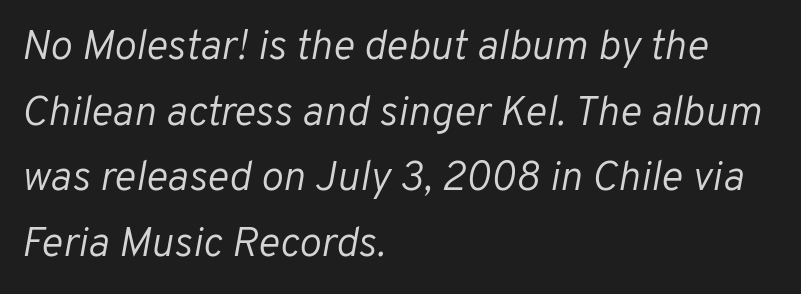
Q: Is the text bold? A: No.
Q: Is the text italic (slanted)? A: Yes, it leans right by about 10 degrees.
Q: Is the text underlined? A: No.
Q: How is the paragraph aligned? A: Left-aligned.
Q: Is the spacing between letters normal or unusually wide? A: Normal.
Q: Is the spacing between lines tight, normal or loose? A: Normal.
Q: Width (condensed, normal, or wide)? A: Normal.
Q: Stroke contrast? A: Low.
Q: x-height? A: Medium.
Q: Monospaced? A: No.
